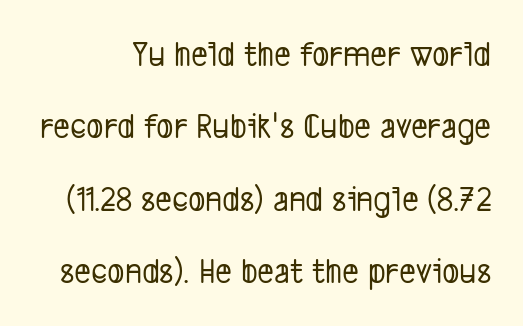
The passage shown is typeset with a sans-serif family. The passage shown is typed in a proportional face where columns would drift. How are the letters spaced? Ordinarily, with no added tracking. Baseline-to-baseline distance is far greater than the letter height. The words here are not underlined.
